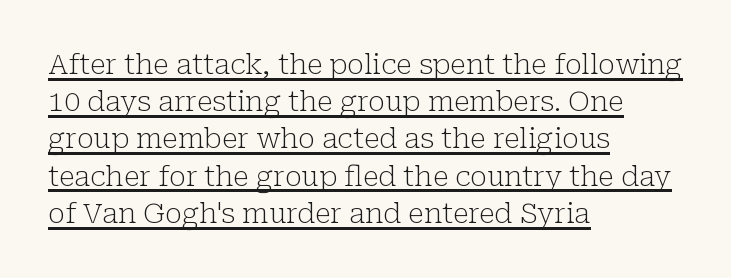
The passage shown has conventional tracking throughout. Notice how the stems are strictly vertical — no italics here. Weight: regular or lighter. The block of text has a typical density, with ordinary space between rows. The rendering uses natural spacing where letterforms have individual widths. A rule runs beneath these lines of type.
